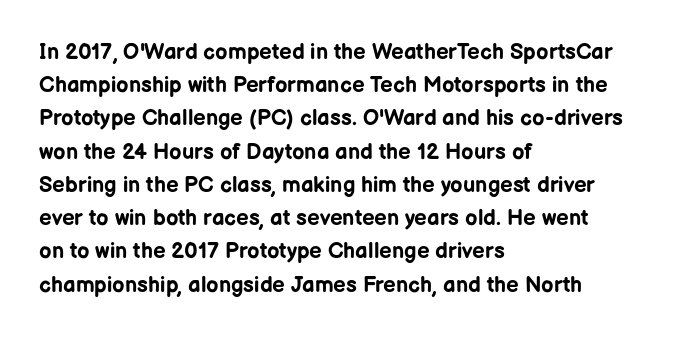
Leading matches the norm, producing a regular column. The area under the type is left untouched. Does extra space separate the letters? No, they use regular spacing. These lines were composed using upright roman letters.
